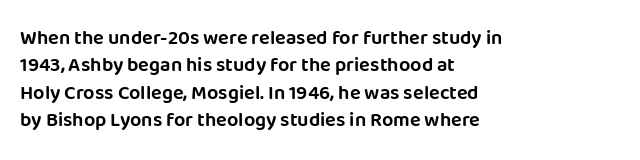
The image shows 20 px text type, upright; set left-aligned, normal line spacing (1.37x), normal letter spacing, not underlined.
